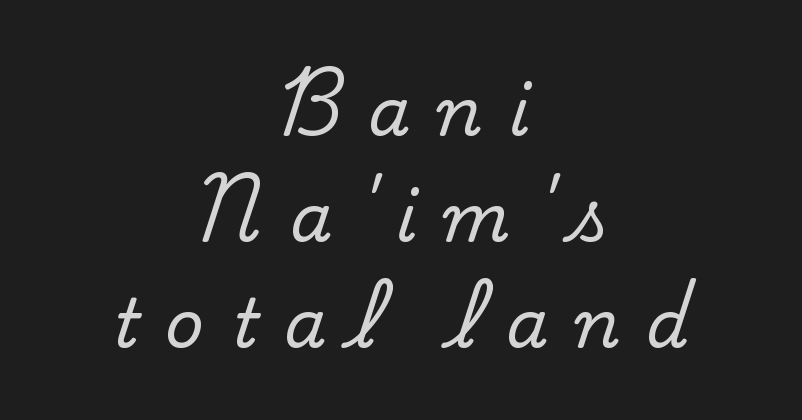
Q: Is the text italic (slanted)? A: Yes.
Q: Is the typeface a serif or a sans-serif typeface? A: Serif.
Q: Is the text underlined? A: No.
Q: How is the paragraph aligned? A: Centered.
Q: Is the spacing between letters normal or unusually wide? A: Unusually wide.
Q: Is the spacing between lines tight, normal or loose? A: Normal.
Q: Width (condensed, normal, or wide)? A: Normal.
Q: Stroke contrast? A: Medium.
Q: x-height? A: Small.
Q: Monospaced? A: No.
